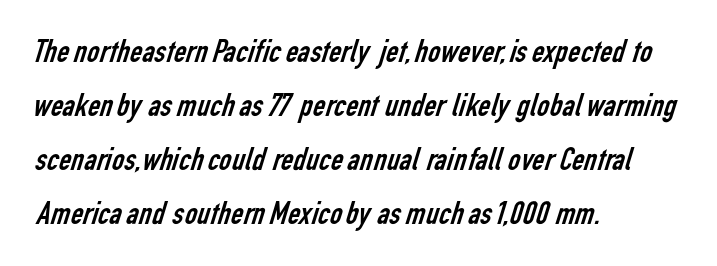
Q: Is the text bold? A: No.
Q: Is the typeface a serif or a sans-serif typeface? A: Sans-serif.
Q: Is the text underlined? A: No.
Q: How is the paragraph aligned? A: Left-aligned.
Q: Is the spacing between letters normal or unusually wide? A: Normal.
Q: Is the spacing between lines tight, normal or loose? A: Normal.
Q: Width (condensed, normal, or wide)? A: Condensed.
Q: Stroke contrast? A: Low.
Q: x-height? A: Medium.
Q: Monospaced? A: No.
